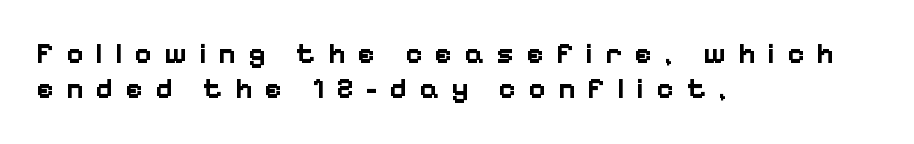
{"serif": "no", "italic": "no", "bold": "yes", "weight": "bold", "width": "normal", "stroke_contrast": "low", "x_height": "medium", "monospaced": "no", "underline": "no", "align": "left", "line_spacing_ratio": 1.21, "letter_spacing": "wide", "letter_spacing_em": 0.42, "glyph_px": 29}
